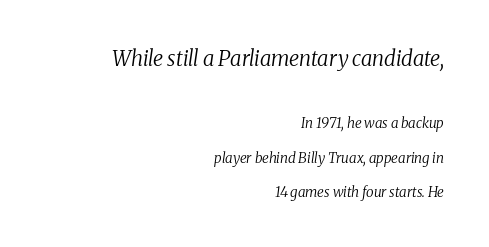
Q: Is the text bold? A: No.
Q: Is the text italic (slanted)? A: Yes, it leans right by about 8 degrees.
Q: Is the text underlined? A: No.
Q: How is the paragraph aligned? A: Right-aligned.
Q: Is the spacing between letters normal or unusually wide? A: Normal.
Q: Is the spacing between lines tight, normal or loose? A: Loose.
Q: Which block of text is set in a larger size, the first (top) or the second (bottom)? A: The first (top) one.
